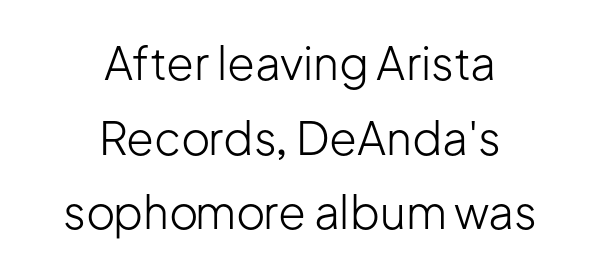
The image shows 45 px light sans-serif type, upright; set centered, normal line spacing (1.66x), normal letter spacing, not underlined; low stroke contrast and a medium x-height.
